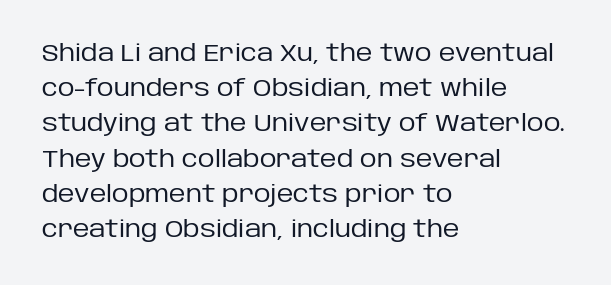
The image shows 23 px text type, upright; set left-aligned, normal line spacing (1.53x), normal letter spacing, not underlined.
